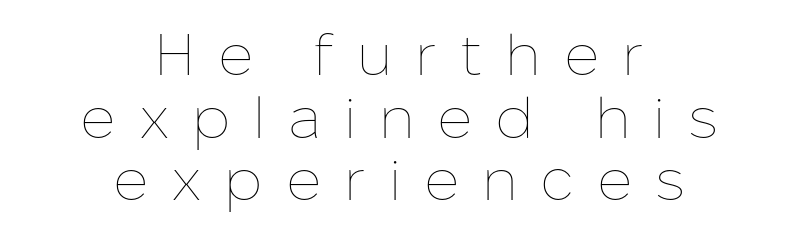
The image shows 58 px thin type, upright; set centered, tight line spacing (1.08x), unusually wide letter spacing (+0.39 em), not underlined; low stroke contrast and a medium x-height.
